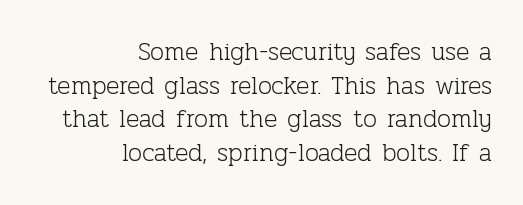
Posture: straight, roman, zero tilt. Leading matches the norm, producing a regular column. Has an underline been added? It has not. Inter-character spacing is left at the font's built-in metrics. Line endings align vertically; line beginnings do not.
